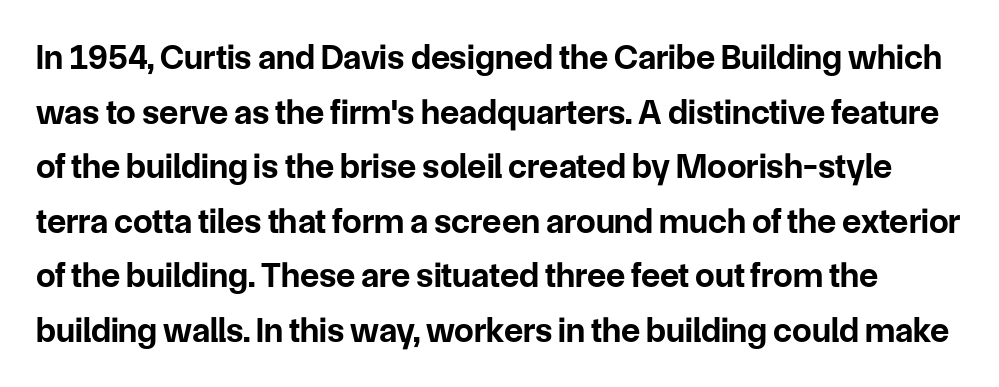
The tracking reads as untouched default to a designer's eye. A typesetter would call this leading conventional body-copy spacing. Nothing sits at the stroke ends, so this counts as sans-serif. Descender tails drop into unmarked territory. Every letter is thick-stroked: bold, no question. Ordinary non-slanted type is in use.
